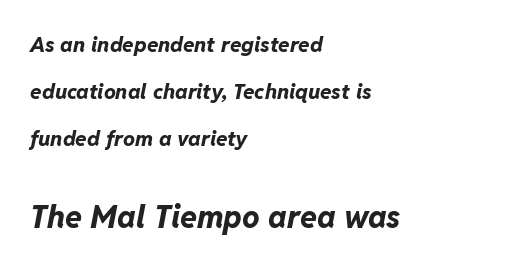
Q: Is the text bold? A: Yes.
Q: Is the text italic (slanted)? A: Yes, it leans right by about 11 degrees.
Q: Is the text underlined? A: No.
Q: How is the paragraph aligned? A: Left-aligned.
Q: Is the spacing between letters normal or unusually wide? A: Normal.
Q: Is the spacing between lines tight, normal or loose? A: Loose.
Q: Which block of text is set in a larger size, the first (top) or the second (bottom)? A: The second (bottom) one.
Q: Width (condensed, normal, or wide)? A: Normal.
Q: Stroke contrast? A: Low.
Q: x-height? A: Medium.
Q: Monospaced? A: No.
